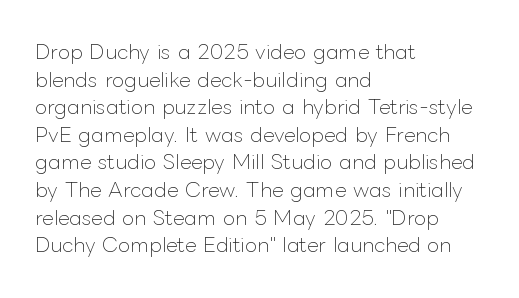
The image shows 20 px text type, upright; set left-aligned, normal line spacing (1.38x), normal letter spacing, not underlined.
